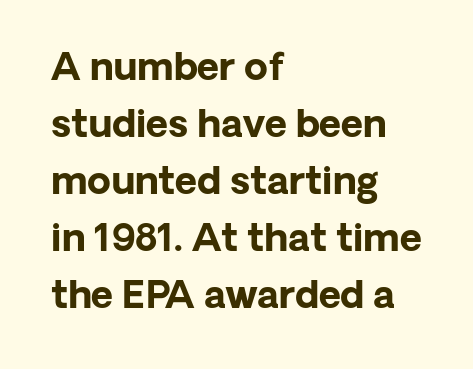
This sample is left-justified, so line endings fall wherever the words run out. Heft: maximum for text — a bold. The rendering uses natural spacing where letterforms have individual widths. Tracking here is standard; glyphs follow each other at the usual distance.
